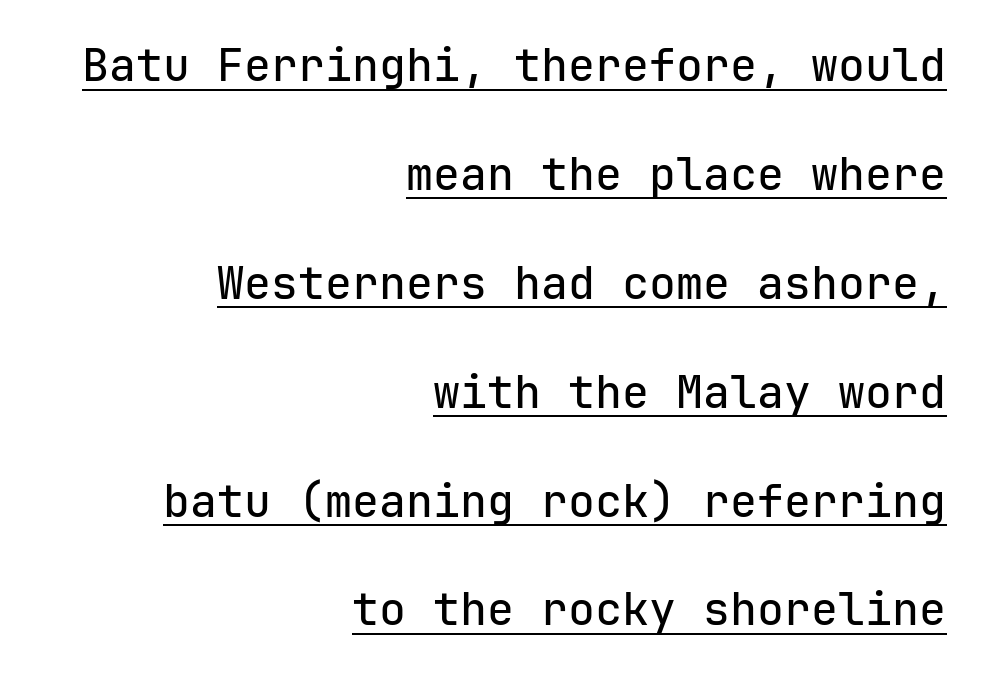
Q: Is the text italic (slanted)? A: No, it is upright.
Q: Is the typeface a serif or a sans-serif typeface? A: Sans-serif.
Q: Is the text underlined? A: Yes.
Q: How is the paragraph aligned? A: Right-aligned.
Q: Is the spacing between letters normal or unusually wide? A: Normal.
Q: Is the spacing between lines tight, normal or loose? A: Loose.
Q: Width (condensed, normal, or wide)? A: Normal.
Q: Stroke contrast? A: Low.
Q: x-height? A: Medium.
Q: Monospaced? A: Yes.
